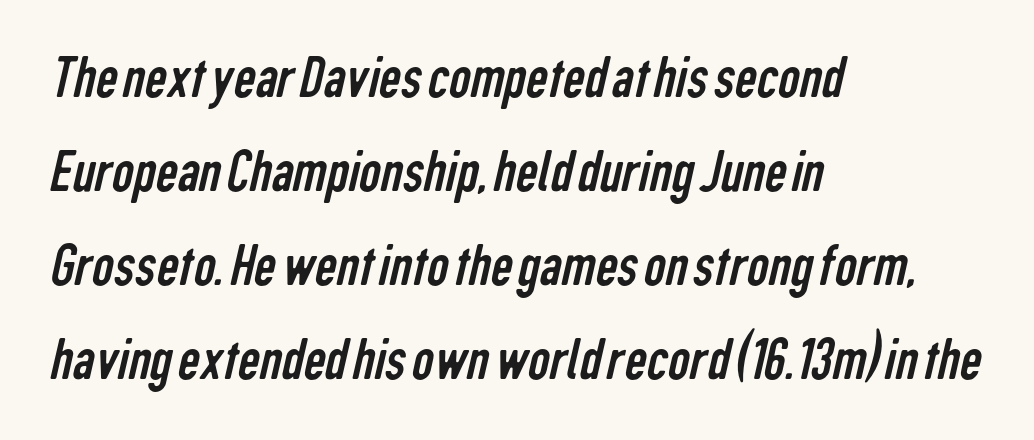
{"serif": "no", "bold": "no", "weight": "regular", "width": "condensed", "stroke_contrast": "low", "x_height": "medium", "monospaced": "no", "underline": "no", "align": "left", "line_spacing": "normal", "line_spacing_ratio": 1.54, "letter_spacing": "normal", "letter_spacing_em": 0.0, "glyph_px": 61}
